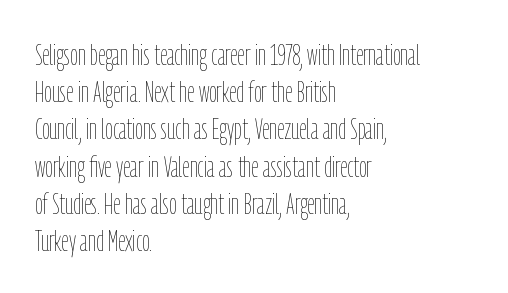
The passage shown is not bold in any degree. Layout note: lines flush left. Every stem runs plumb, perpendicular to the baseline. Compared with typical body copy, the letter spacing here is the same. Anything drawn beneath the words? Only blank space. Think of a printed novel: that variable character pitch is what you see here.
